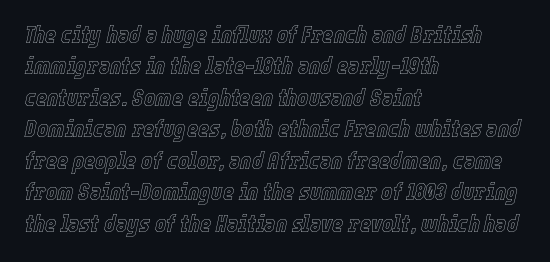
The image shows 24 px text type, italic (leaning right); set left-aligned, normal line spacing (1.31x), normal letter spacing, not underlined.
